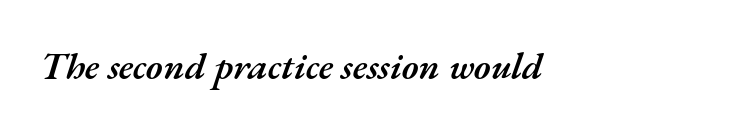
{"italic": "yes", "lean": "right", "slant_degrees": 17, "bold": "semi", "weight": "semibold", "width": "normal", "stroke_contrast": "medium", "x_height": "small", "monospaced": "no", "underline": "no", "letter_spacing": "normal", "letter_spacing_em": 0.0, "glyph_px": 38}
